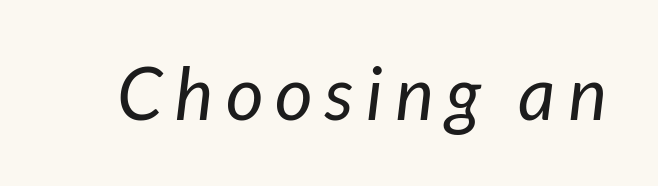
{"serif": "no", "bold": "no", "weight": "regular", "width": "normal", "stroke_contrast": "low", "x_height": "medium", "monospaced": "no", "underline": "no", "glyph_px": 73}
